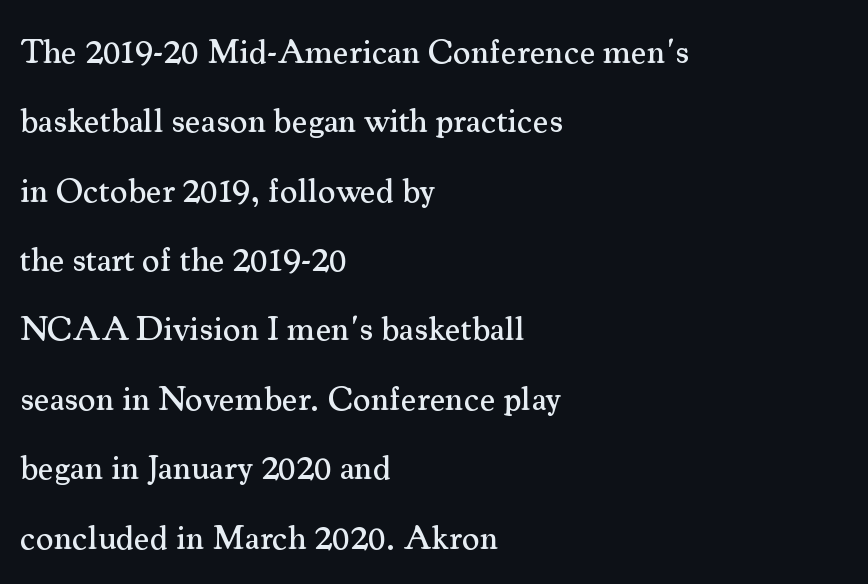
This sample uses an upright cut, with every glyph sitting square on the baseline. This rendering leaves character spacing at its baseline value. The baseline area is clear. The vertical gap from one line to the next is large.
